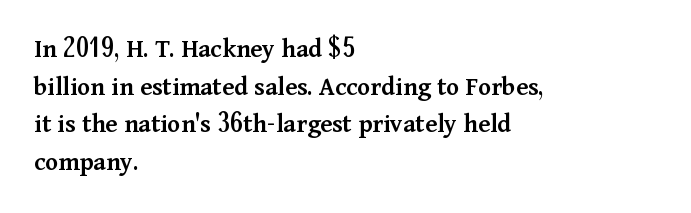
If you drew a ruler down the left edge, every line would touch it. Does the leading feel generous? No, just average. The gap between lines stays unmarked. This is the in-between weight designers call semibold or demi. These lines keep a tight, regular rhythm from letter to letter. This is roman type, the default non-slanted kind.
